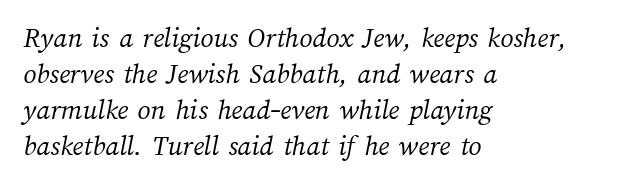
{"bold": "no", "weight": "light", "width": "normal", "stroke_contrast": "medium", "x_height": "medium", "monospaced": "no", "underline": "no", "align": "left", "line_spacing_ratio": 1.24, "letter_spacing": "normal", "letter_spacing_em": 0.0, "glyph_px": 29}
